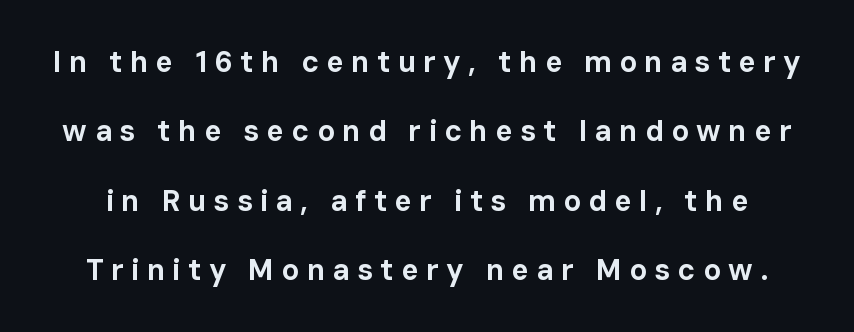
{"serif": "no", "italic": "no", "bold": "yes", "weight": "bold", "width": "normal", "stroke_contrast": "low", "x_height": "medium", "monospaced": "no", "underline": "no", "line_spacing": "loose", "line_spacing_ratio": 2.39, "letter_spacing": "wide", "letter_spacing_em": 0.26, "glyph_px": 29}
